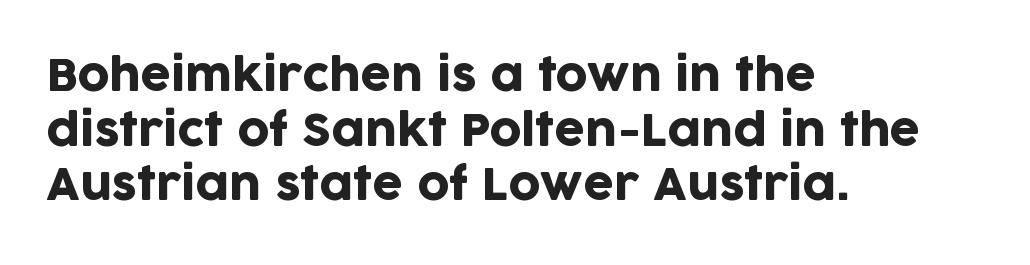
The image shows 44 px sans-serif type, upright; set left-aligned, line spacing 1.24x, normal letter spacing, not underlined; low stroke contrast and a large x-height.
